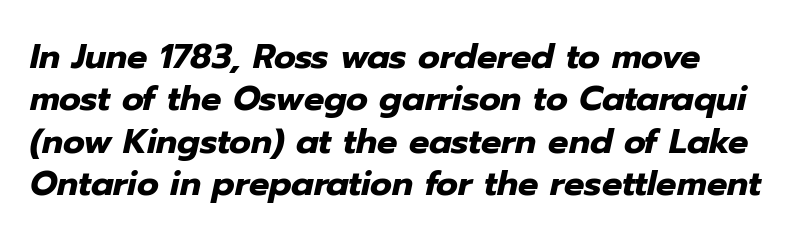
The image shows 34 px heavy type, italic (leaning right); set normal line spacing (1.25x), normal letter spacing, not underlined; low stroke contrast and a medium x-height.
